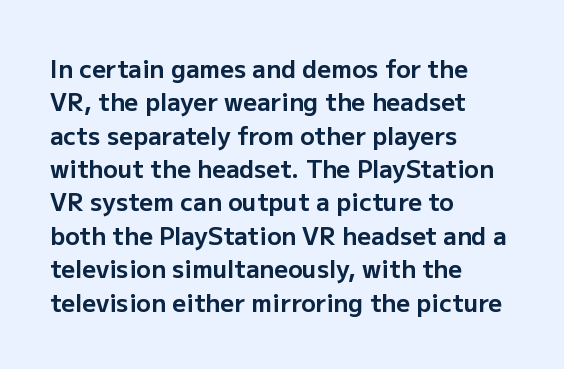
Q: Is the text bold? A: Yes.
Q: Is the text italic (slanted)? A: No, it is upright.
Q: Is the text underlined? A: No.
Q: How is the paragraph aligned? A: Left-aligned.
Q: Is the spacing between letters normal or unusually wide? A: Normal.
Q: Is the spacing between lines tight, normal or loose? A: Normal.
